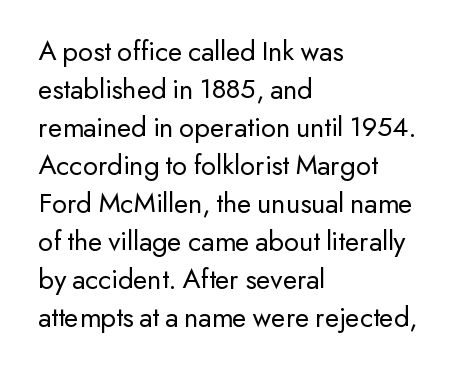
{"serif": "no", "italic": "no", "bold": "no", "weight": "regular", "width": "normal", "stroke_contrast": "low", "x_height": "small", "monospaced": "no", "underline": "no", "align": "left", "line_spacing": "normal", "line_spacing_ratio": 1.31, "letter_spacing": "normal", "letter_spacing_em": 0.0, "glyph_px": 29}
